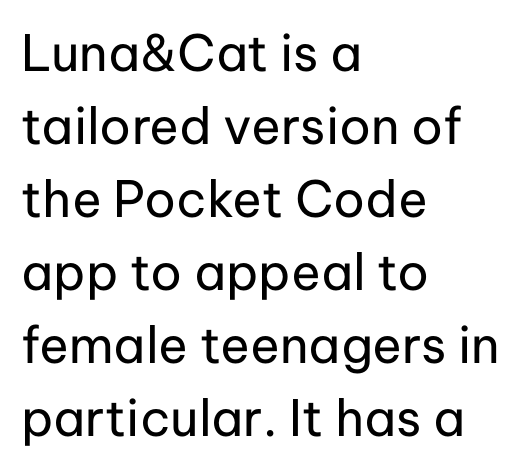
The lettering holds an erect, upright posture throughout. The rag falls on the right side of this text block. Does the type have serifs? No, each stem ends abruptly. Think of a printed novel: that variable character pitch is what you see here. Unbolded letterforms with no extra heft. Clear beneath every line of the passage.
